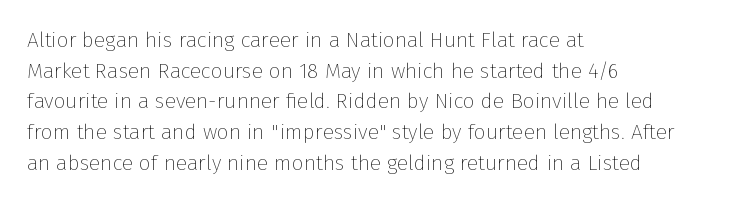
The strip under each line holds only bare page. The lines in this sample share a left origin and differ only in where they stop. The block of text has a typical density, with ordinary space between rows. A typesetter would call this zero additional tracking. Each stroke keeps to a modest, everyday thickness or less. Style check: upright.
